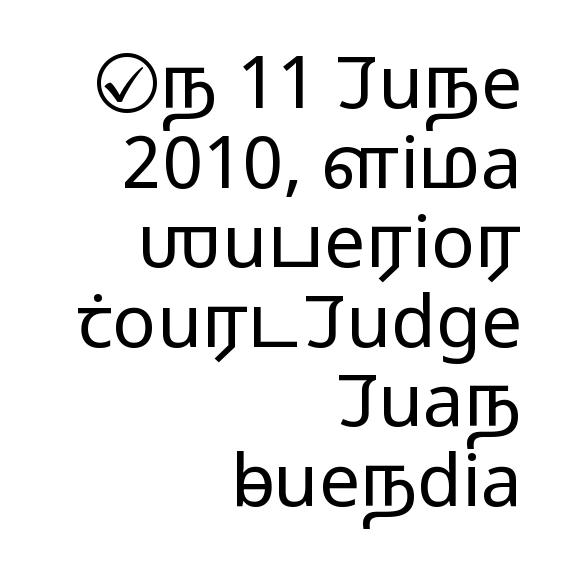
{"serif": "no", "italic": "no", "bold": "no", "weight": "light", "width": "wide", "stroke_contrast": "low", "x_height": "medium", "monospaced": "no", "underline": "no", "align": "right", "line_spacing": "tight", "line_spacing_ratio": 1.09, "letter_spacing": "normal", "letter_spacing_em": 0.0, "glyph_px": 73}
